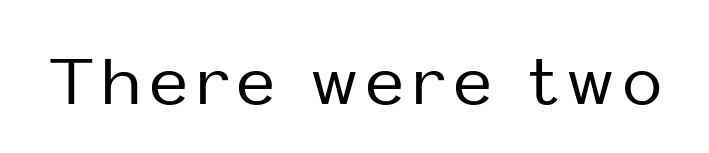
{"serif": "no", "italic": "no", "width": "normal", "stroke_contrast": "low", "x_height": "medium", "monospaced": "no", "underline": "no", "glyph_px": 65}
